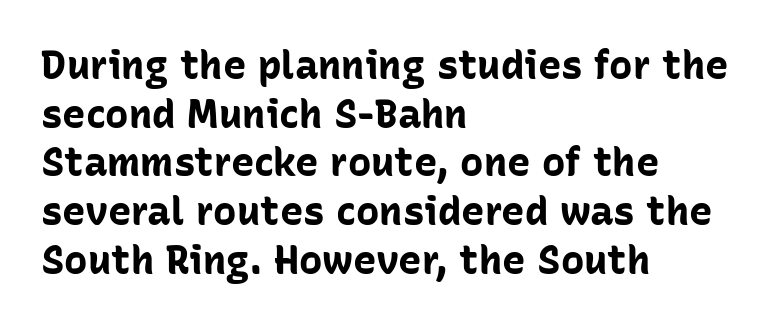
The image shows 39 px bold sans-serif type, upright; set left-aligned, normal line spacing (1.25x), normal letter spacing, not underlined; low stroke contrast and a medium x-height.
